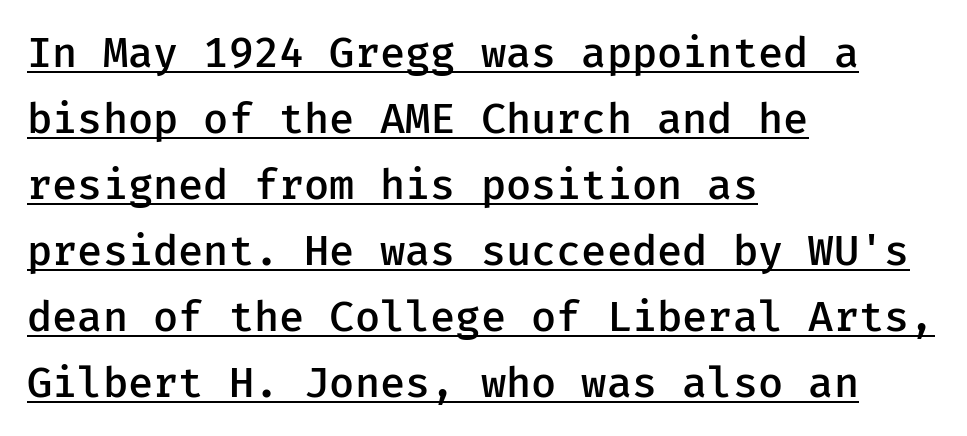
{"serif": "no", "italic": "no", "bold": "semi", "weight": "semibold", "width": "normal", "stroke_contrast": "low", "x_height": "medium", "underline": "yes", "align": "left", "line_spacing": "normal", "line_spacing_ratio": 1.57, "letter_spacing": "normal", "letter_spacing_em": 0.0, "glyph_px": 42}
